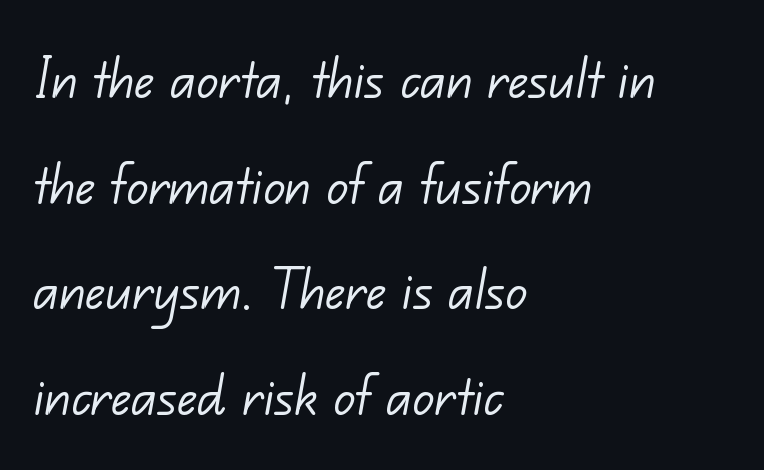
The image shows 66 px light sans-serif type; set left-aligned, normal line spacing (1.6x), normal letter spacing, not underlined; low stroke contrast and a small x-height.
